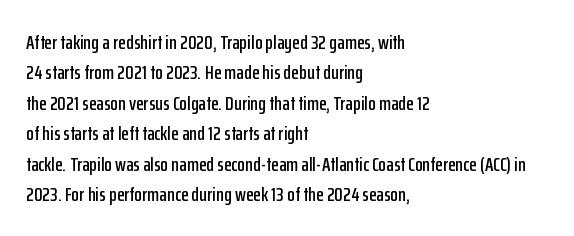
Characters follow at the spacing the type designer built in. The line-height multiplier appears to be the usual default. Just letters on the line, the space beneath them empty. It's the straight-up-and-down kind of type. Each line starts at the same left margin while the right side varies.
